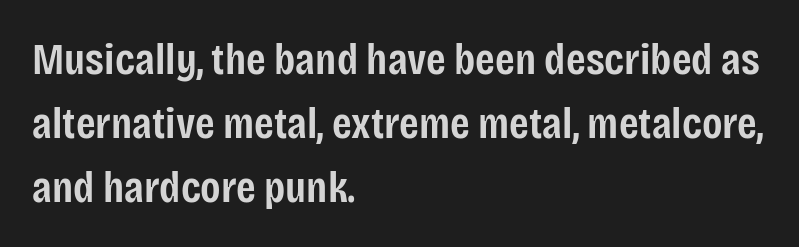
Notice the strokes are somewhat thickened but not fully heavy: this is a semibold. This rendering features lettering with no underline. Default kerning and tracking; the words read as compact shapes. These lines sit exactly where default settings would place them. Quick note: not italic, upright.
